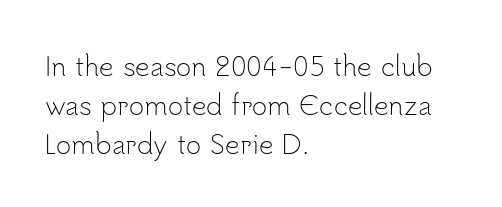
{"italic": "no", "bold": "no", "underline": "no", "align": "left", "line_spacing": "normal", "line_spacing_ratio": 1.5, "letter_spacing": "normal", "letter_spacing_em": 0.0, "glyph_px": 26}
